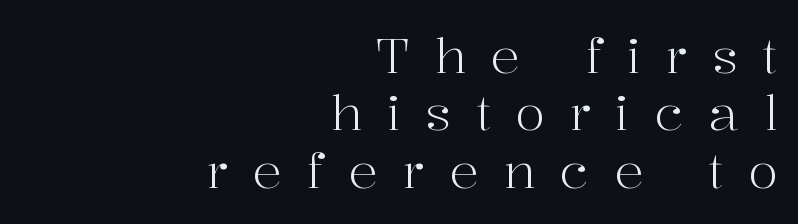
The image shows 49 px light serif type, upright; set right-aligned, line spacing 1.17x, unusually wide letter spacing (+0.5 em), not underlined; high stroke contrast and a medium x-height.
